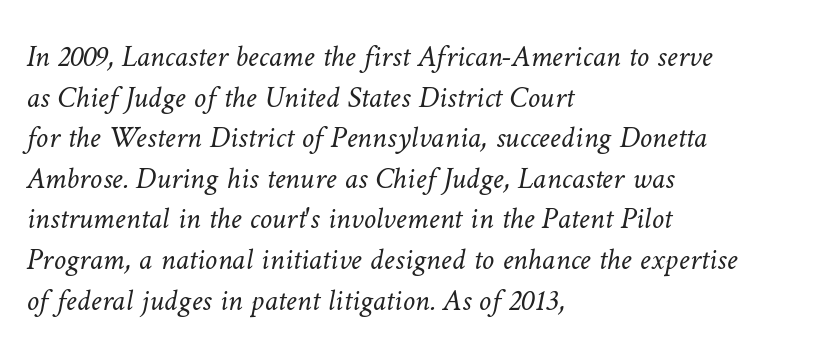
The image shows 31 px light type; set left-aligned, normal line spacing (1.31x), normal letter spacing, not underlined; low stroke contrast and a medium x-height.
